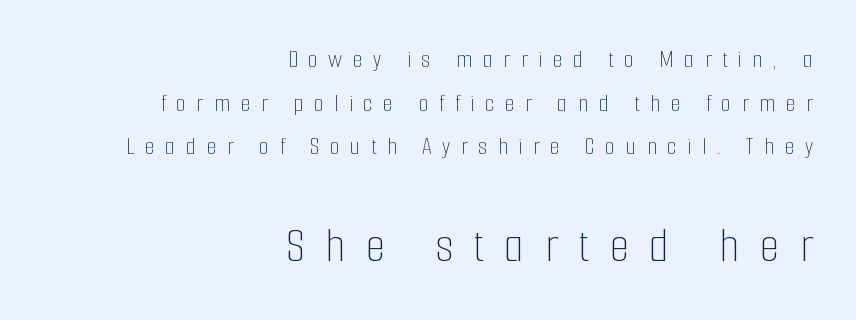
The image shows 51 px thin, condensed type, upright; set right-aligned, normal line spacing (1.68x), unusually wide letter spacing (+0.4 em), not underlined; the second (bottom) block is 1.96x larger; low stroke contrast and a medium x-height.
